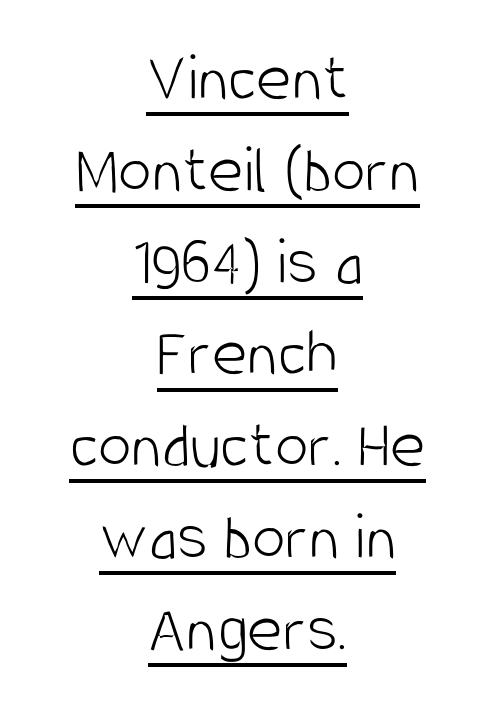
The image shows 68 px light, condensed sans-serif type, upright; set centered, normal line spacing (1.35x), normal letter spacing, underlined; low stroke contrast and a large x-height.
